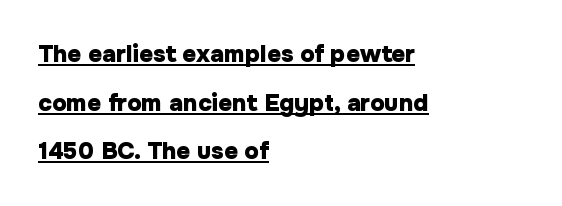
Q: Is the text bold? A: Yes.
Q: Is the text italic (slanted)? A: No, it is upright.
Q: Is the text underlined? A: Yes.
Q: How is the paragraph aligned? A: Left-aligned.
Q: Is the spacing between letters normal or unusually wide? A: Normal.
Q: Is the spacing between lines tight, normal or loose? A: Loose.
